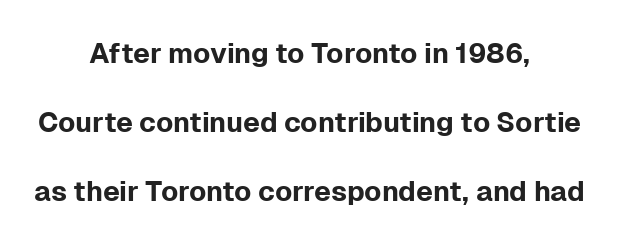
Q: Is the text italic (slanted)? A: No, it is upright.
Q: Is the typeface a serif or a sans-serif typeface? A: Sans-serif.
Q: Is the text underlined? A: No.
Q: How is the paragraph aligned? A: Centered.
Q: Is the spacing between letters normal or unusually wide? A: Normal.
Q: Is the spacing between lines tight, normal or loose? A: Loose.
Q: Width (condensed, normal, or wide)? A: Normal.
Q: Stroke contrast? A: Low.
Q: x-height? A: Medium.
Q: Monospaced? A: No.
